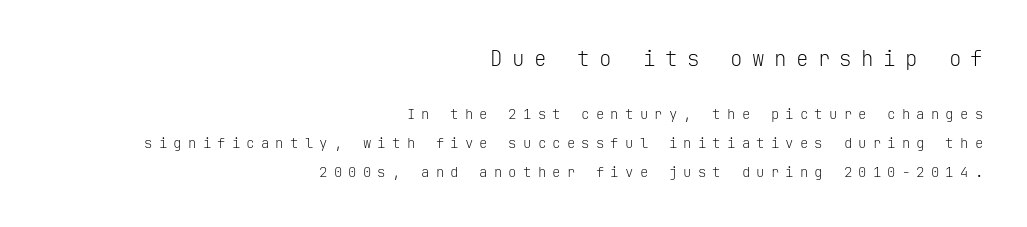
Rule under the text: the space is simply empty. The letters in the upper block stand taller than those in the block below. Counters stay open thanks to moderate or lighter strokes. Students, note that the glyphs here are deliberately spaced far apart.
